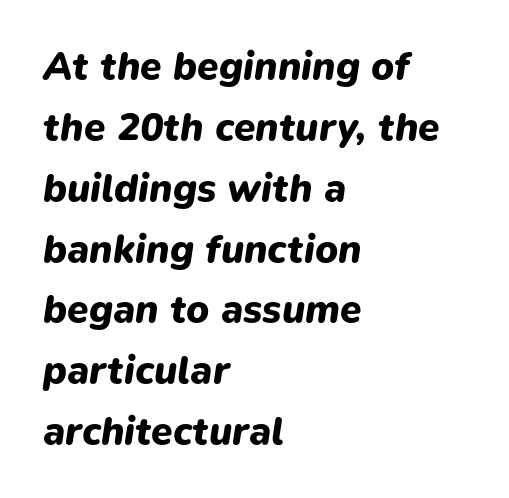
Caption: standard tracking, unaltered. How would I describe the line gaps? Plain and ordinary. All the whitespace from short lines collects on the right. The strokes are fattened all the way to bold. When letters slant like this, we call the style italic.
